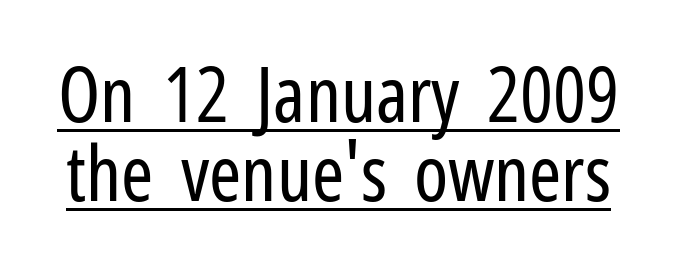
The typography opts for an upright posture over an oblique one. Serifs: no, the terminals of the letterforms are clean. Varying glyph widths throughout — classic text-font behaviour. Whoever set this chose condensed vertical rhythm over breathing room. Stem width sits at or under what a default text font uses.
